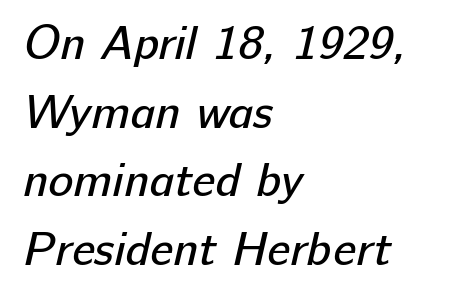
In terms of letterspacing, this is plain default setting. Grotesque or geometric, the face here clearly has no serifs. A bare baseline throughout the passage. The weight would be labelled regular, book, light, or lighter still. The block of text has a typical density, with ordinary space between rows.
